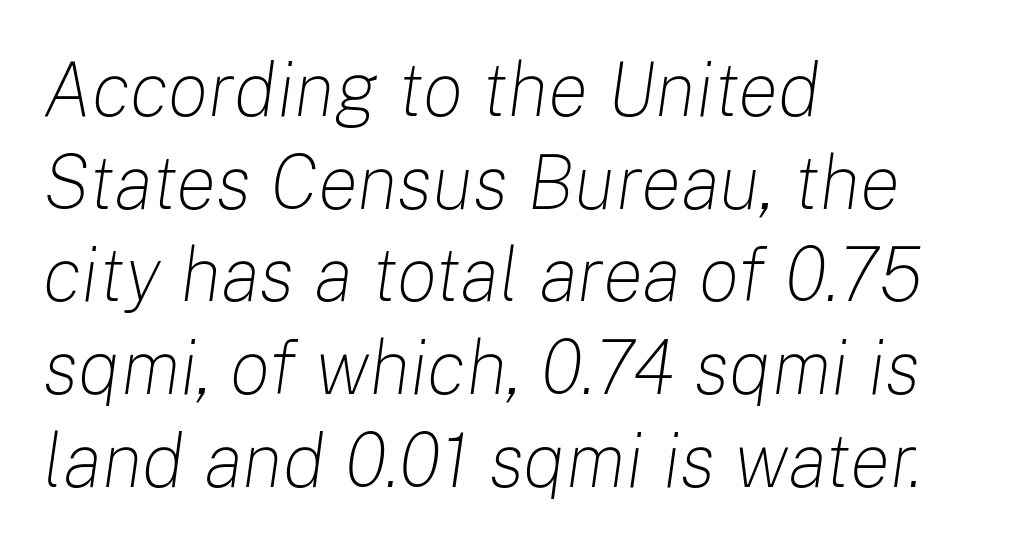
The image shows 76 px light type, italic (leaning right); set left-aligned, line spacing 1.22x, normal letter spacing, not underlined; low stroke contrast and a medium x-height.
